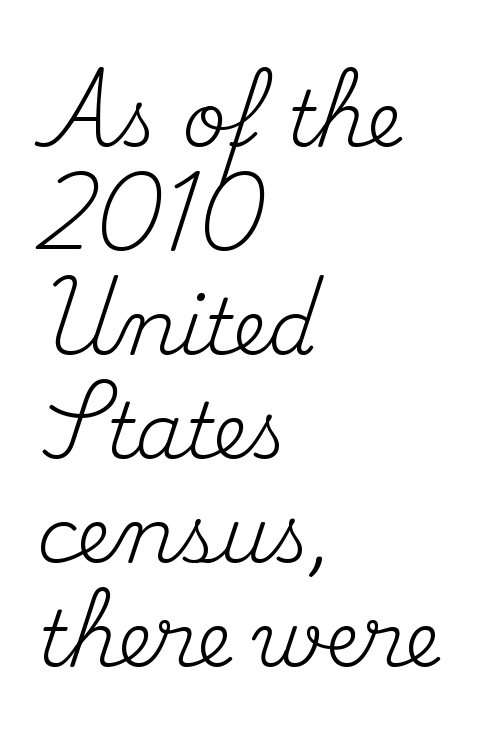
Q: Is the text bold? A: No.
Q: Is the text italic (slanted)? A: Yes.
Q: Is the typeface a serif or a sans-serif typeface? A: Serif.
Q: Is the text underlined? A: No.
Q: How is the paragraph aligned? A: Left-aligned.
Q: Is the spacing between letters normal or unusually wide? A: Normal.
Q: Is the spacing between lines tight, normal or loose? A: Normal.
Q: Width (condensed, normal, or wide)? A: Normal.
Q: Stroke contrast? A: Medium.
Q: x-height? A: Small.
Q: Monospaced? A: No.
